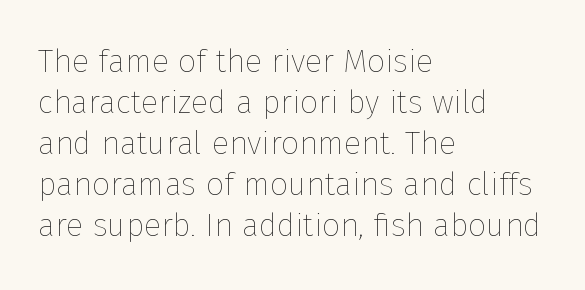
Q: Is the text bold? A: No.
Q: Is the text italic (slanted)? A: No, it is upright.
Q: Is the text underlined? A: No.
Q: How is the paragraph aligned? A: Left-aligned.
Q: Is the spacing between letters normal or unusually wide? A: Normal.
Q: Is the spacing between lines tight, normal or loose? A: Normal.
Q: Width (condensed, normal, or wide)? A: Normal.
Q: Stroke contrast? A: Low.
Q: x-height? A: Medium.
Q: Monospaced? A: No.
